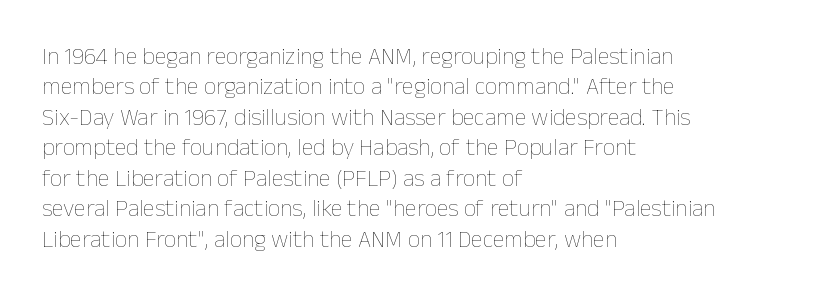
Q: Is the text bold? A: No.
Q: Is the text italic (slanted)? A: No, it is upright.
Q: Is the text underlined? A: No.
Q: How is the paragraph aligned? A: Left-aligned.
Q: Is the spacing between letters normal or unusually wide? A: Normal.
Q: Is the spacing between lines tight, normal or loose? A: Normal.
